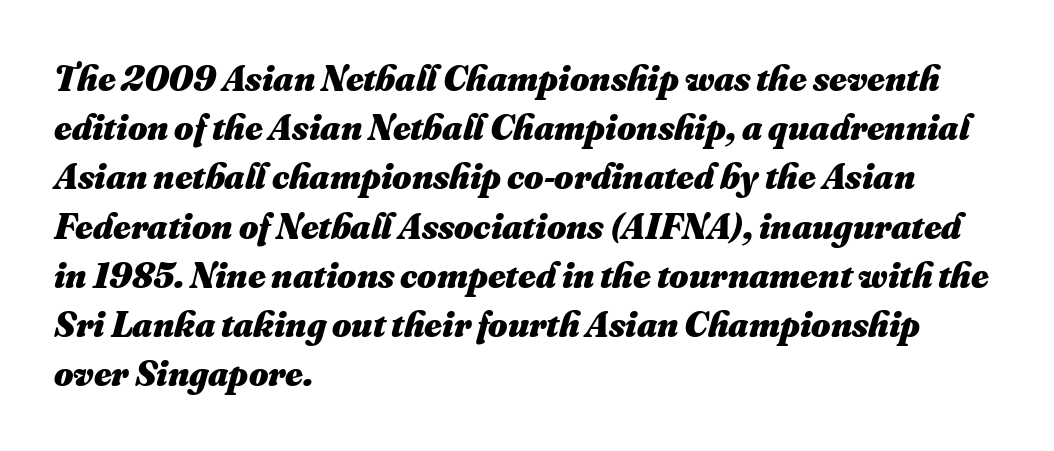
The image shows 37 px heavy type; set left-aligned, normal line spacing (1.33x), normal letter spacing, not underlined; medium stroke contrast and a small x-height.
